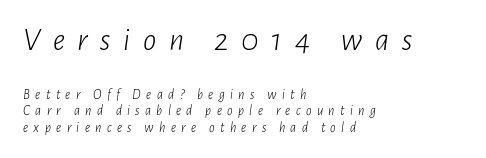
Leading: reduced. Every character sits at an angle, as italics do. Is the letter spacing exaggerated? Yes — the characters are pushed far apart. Underline: absent. Compared with a centered layout, this one pins lines to the left instead. Weight: regular or lighter.
